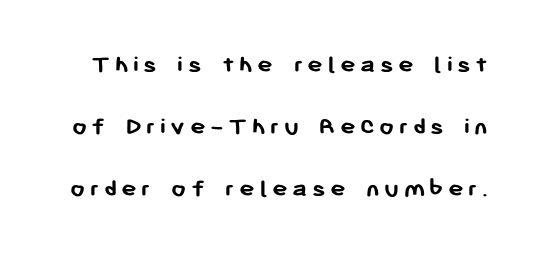
The image shows 26 px bold type, upright; set loose line spacing (2.39x), not underlined.
